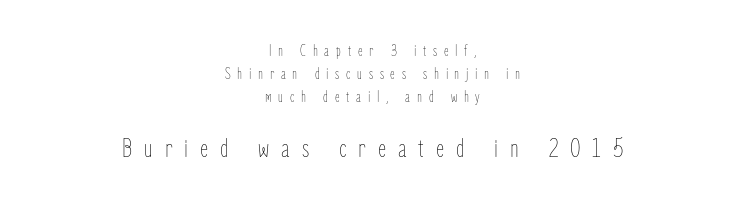
Horizontal bands of white between lines are of average thickness. The letters are spread apart with noticeably loose tracking. The typeface has the unassuming heft of standard copy or less. The face used here appears at its bigger size in the lower chunk. Posture: upright roman. Every row of glyphs is offset so its center matches the block's center.
